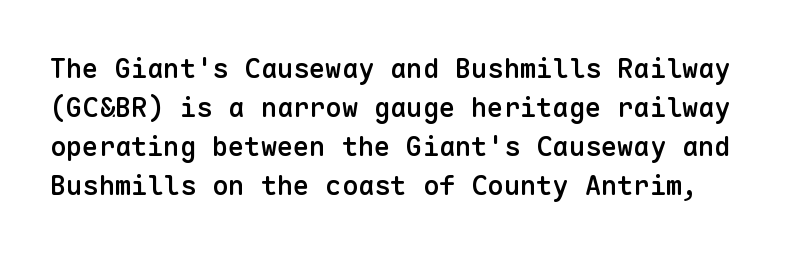
{"italic": "no", "bold": "semi", "underline": "no", "line_spacing": "normal", "line_spacing_ratio": 1.45, "letter_spacing": "normal", "letter_spacing_em": 0.0, "glyph_px": 27}
